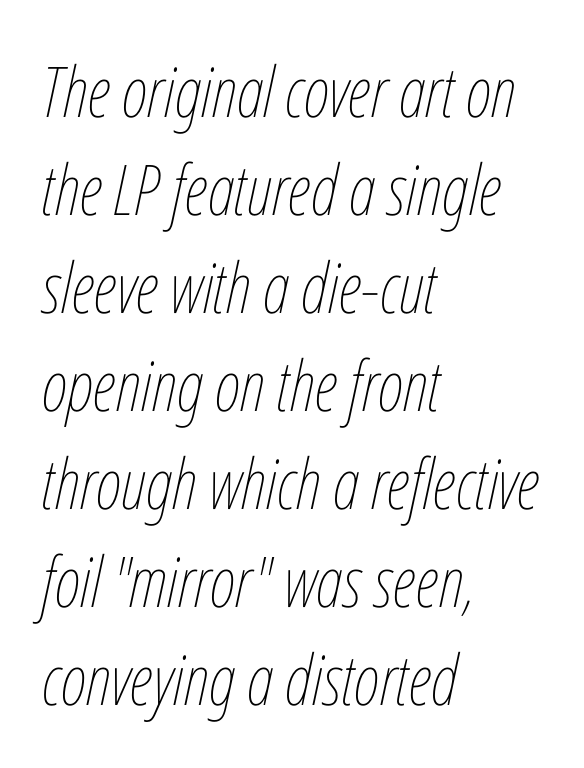
The image shows 70 px thin, condensed type, italic (leaning right); set left-aligned, normal line spacing (1.4x), normal letter spacing, not underlined; low stroke contrast and a medium x-height.
